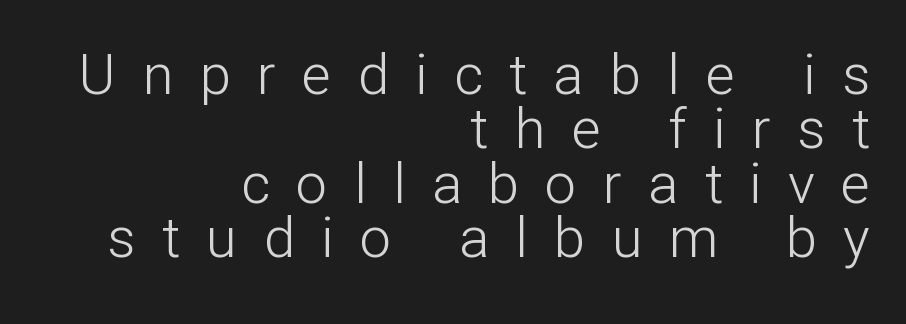
Q: Is the text bold? A: No.
Q: Is the text italic (slanted)? A: No, it is upright.
Q: Is the typeface a serif or a sans-serif typeface? A: Sans-serif.
Q: Is the text underlined? A: No.
Q: How is the paragraph aligned? A: Right-aligned.
Q: Is the spacing between letters normal or unusually wide? A: Unusually wide.
Q: Is the spacing between lines tight, normal or loose? A: Tight.
Q: Width (condensed, normal, or wide)? A: Normal.
Q: Stroke contrast? A: Low.
Q: x-height? A: Medium.
Q: Monospaced? A: No.
